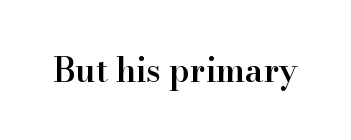
The rendering uses natural spacing where letterforms have individual widths. Any mark beneath the type? The region is blank. Posture: straight, roman, zero tilt. Is this a sans? No — the strokes have serifs. Nothing unusual about the tracking: characters are spaced as the font intends.
